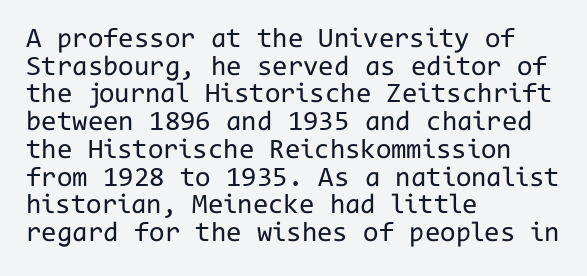
{"serif": "no", "italic": "no", "bold": "no", "weight": "regular", "width": "normal", "stroke_contrast": "low", "x_height": "medium", "monospaced": "yes", "underline": "no", "align": "left", "line_spacing": "tight", "line_spacing_ratio": 0.99, "letter_spacing": "normal", "letter_spacing_em": 0.0, "glyph_px": 28}
